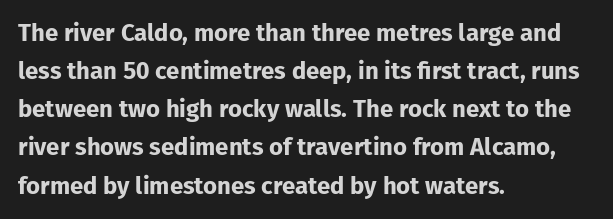
Q: Is the text bold? A: Yes.
Q: Is the text italic (slanted)? A: No, it is upright.
Q: Is the text underlined? A: No.
Q: How is the paragraph aligned? A: Left-aligned.
Q: Is the spacing between letters normal or unusually wide? A: Normal.
Q: Is the spacing between lines tight, normal or loose? A: Normal.
